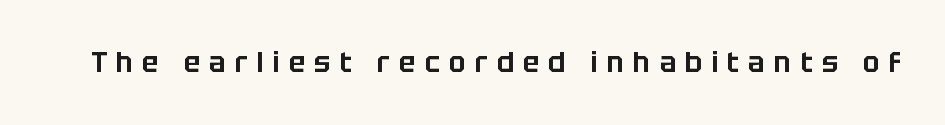
In terms of posture, this sample is upright. The letters are spread apart with noticeably loose tracking. Is this a fixed-width face? No — the glyphs have proportional, varying widths. The passage shown is typeset with a sans-serif family.
